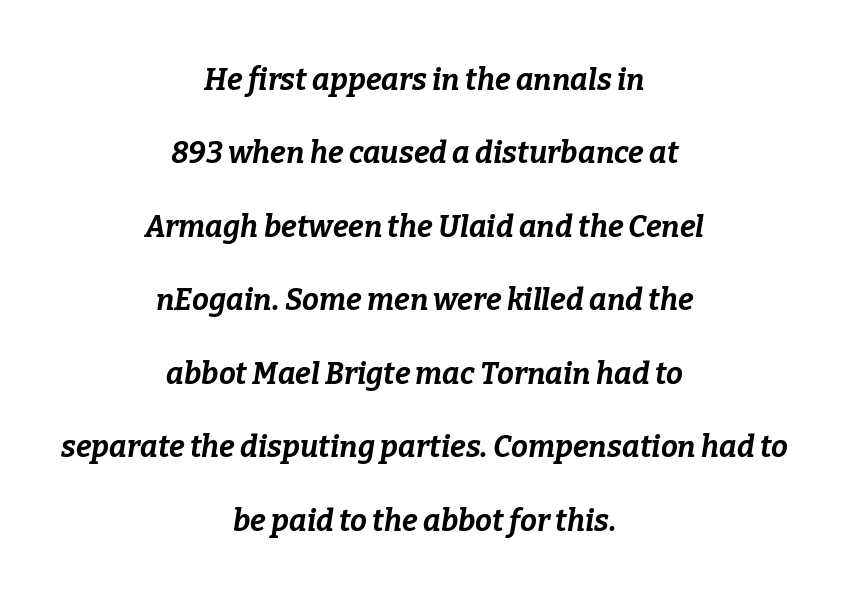
Q: Is the text bold? A: Yes.
Q: Is the text italic (slanted)? A: Yes, it leans right by about 9 degrees.
Q: Is the text underlined? A: No.
Q: How is the paragraph aligned? A: Centered.
Q: Is the spacing between letters normal or unusually wide? A: Normal.
Q: Is the spacing between lines tight, normal or loose? A: Loose.
Q: Width (condensed, normal, or wide)? A: Normal.
Q: Stroke contrast? A: Low.
Q: x-height? A: Medium.
Q: Monospaced? A: No.
